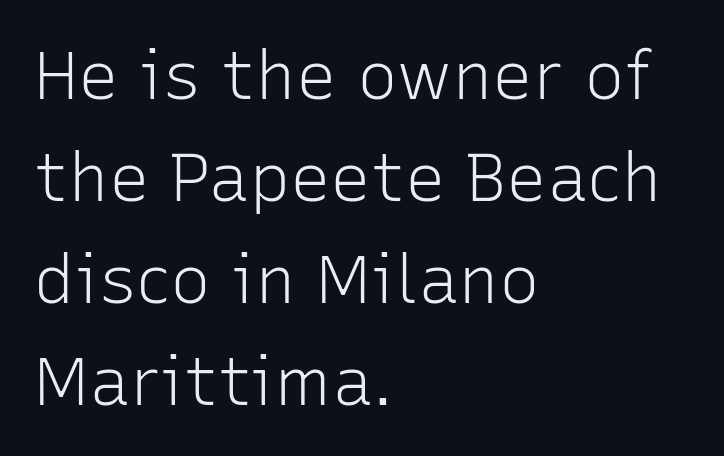
{"serif": "no", "italic": "no", "bold": "no", "weight": "light", "width": "normal", "stroke_contrast": "low", "x_height": "medium", "monospaced": "no", "underline": "no", "align": "left", "line_spacing": "normal", "line_spacing_ratio": 1.5, "letter_spacing": "normal", "letter_spacing_em": 0.0, "glyph_px": 68}
